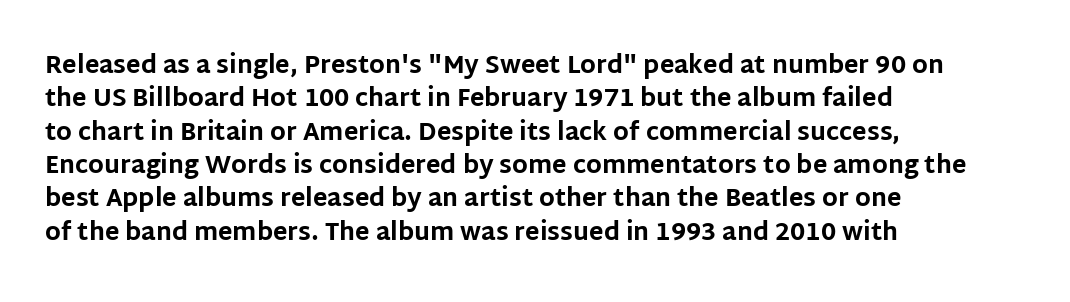
The image shows 24 px bold type, upright; set left-aligned, normal line spacing (1.39x), normal letter spacing, not underlined.
